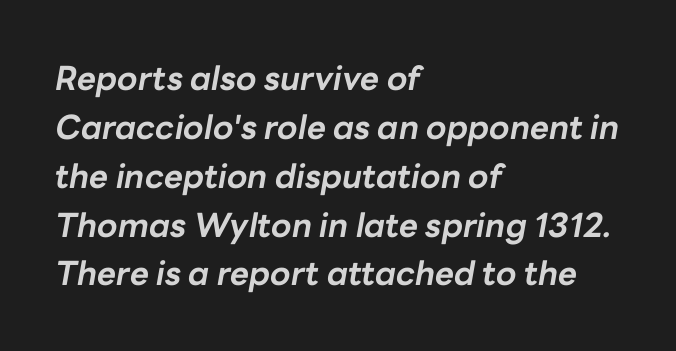
The image shows 33 px bold type, italic (leaning right); set left-aligned, normal line spacing (1.48x), normal letter spacing, not underlined; low stroke contrast and a medium x-height.
